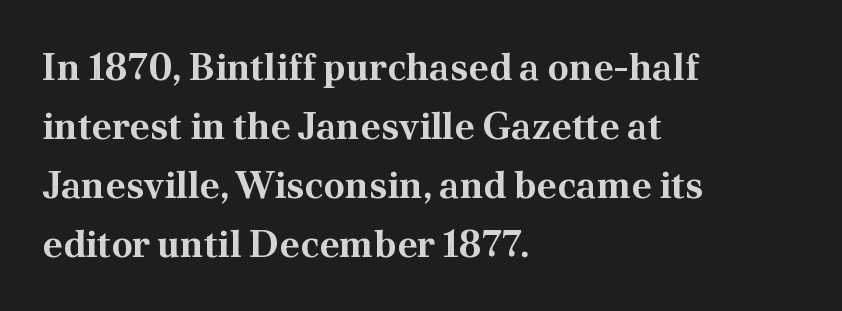
The image shows 38 px bold serif type, upright; set left-aligned, normal line spacing (1.55x), normal letter spacing, not underlined; medium stroke contrast and a small x-height.
